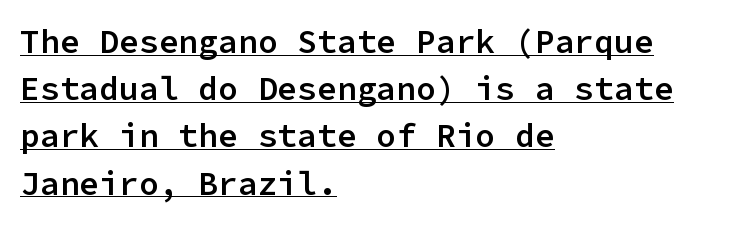
{"serif": "no", "italic": "no", "bold": "semi", "weight": "semibold", "width": "normal", "stroke_contrast": "low", "x_height": "medium", "monospaced": "yes", "underline": "yes", "align": "left", "line_spacing": "normal", "line_spacing_ratio": 1.43, "letter_spacing": "normal", "letter_spacing_em": 0.0, "glyph_px": 33}
